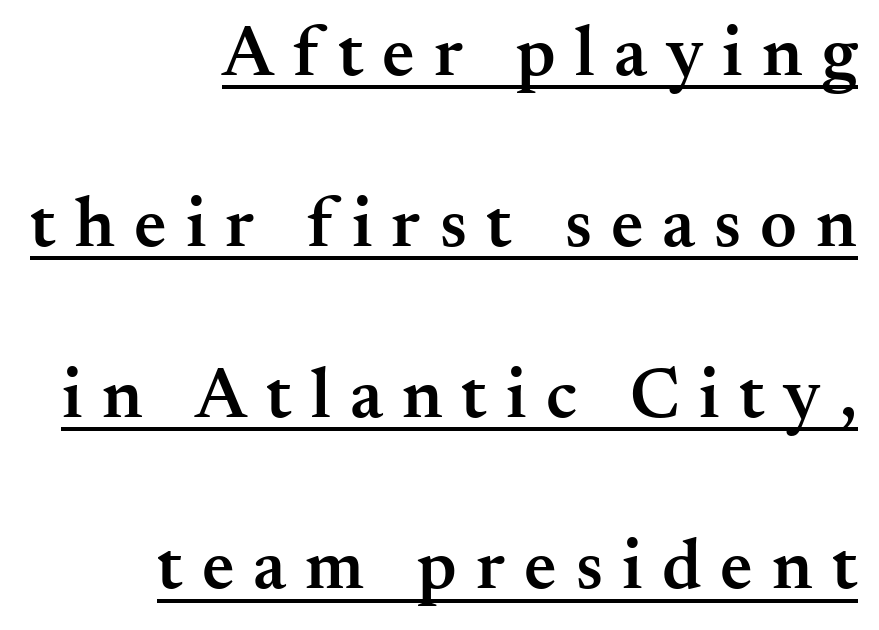
Old-style or modern, the face here clearly has serifs. The letters advance in unequal steps, a hallmark of proportional type. Every character sits straight up, as roman type does. Stroke thickness is moderately raised; the sample reads as semibold. Is the block centered? No — it sits flush against the right margin.
